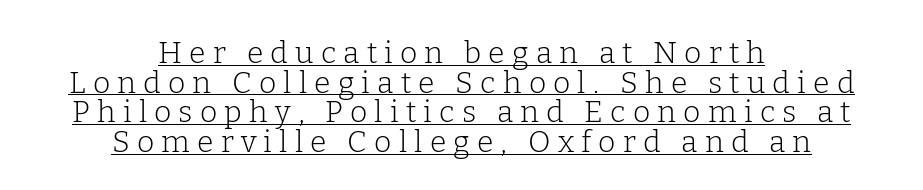
Q: Is the text bold? A: No.
Q: Is the text italic (slanted)? A: No, it is upright.
Q: Is the typeface a serif or a sans-serif typeface? A: Serif.
Q: Is the text underlined? A: Yes.
Q: How is the paragraph aligned? A: Centered.
Q: Is the spacing between letters normal or unusually wide? A: Unusually wide.
Q: Is the spacing between lines tight, normal or loose? A: Tight.
Q: Width (condensed, normal, or wide)? A: Normal.
Q: Stroke contrast? A: Low.
Q: x-height? A: Medium.
Q: Monospaced? A: No.
